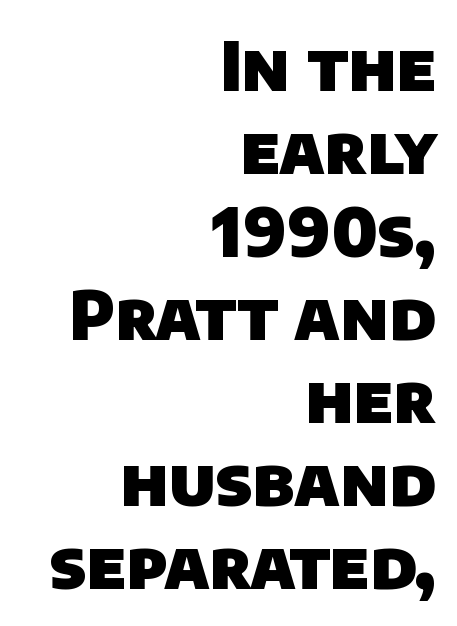
Every row of glyphs terminates at an identical x-position on the right. The designer went with a sans here, leaving each stem footless. Type without underlining. You could call the tracking neutral — neither tight nor loose.
